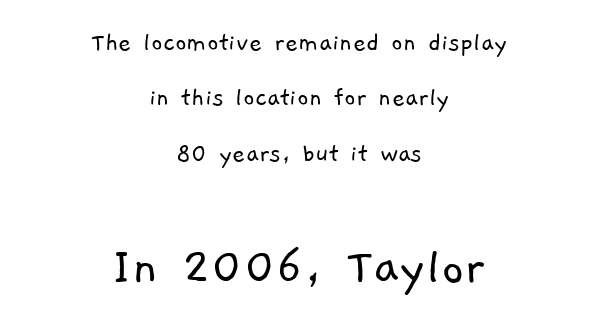
{"serif": "no", "bold": "no", "weight": "light", "width": "normal", "stroke_contrast": "low", "x_height": "medium", "monospaced": "no", "underline": "no", "align": "center", "line_spacing": "loose", "line_spacing_ratio": 1.98, "letter_spacing": "normal", "letter_spacing_em": 0.0, "larger_block": "second", "size_ratio": 2.0, "glyph_px": 56}
